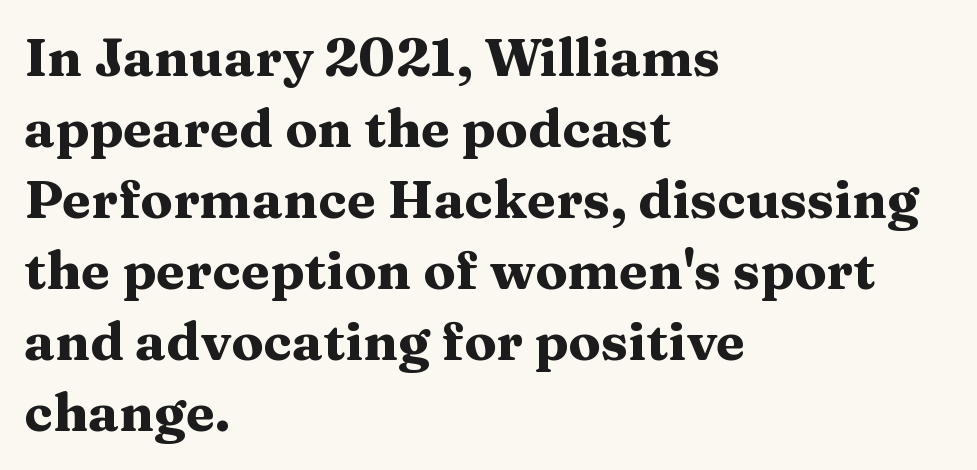
The image shows 53 px heavy, wide serif type, upright; set left-aligned, normal line spacing (1.34x), normal letter spacing, not underlined; medium stroke contrast and a medium x-height.
